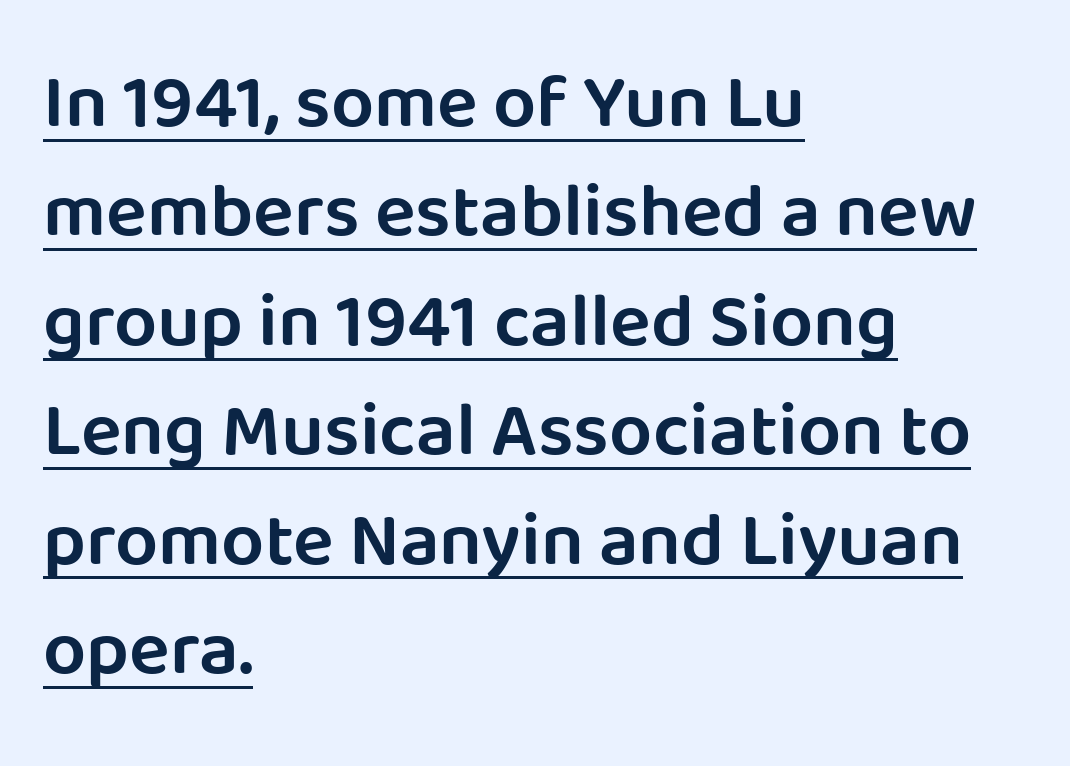
Between one letter and the next there's only the usual sliver of space. This is underlined copy, the kind a proofreader might mark for attention. The type sits square on the baseline with zero lean. Left-aligned paragraph, ragged on the right. The font family rendered here belongs to the sans-serif group.
